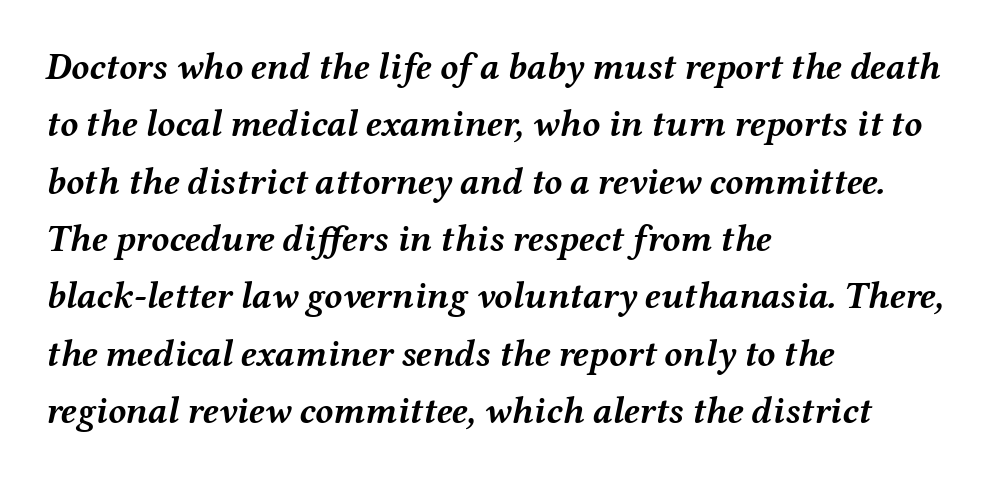
{"italic": "yes", "lean": "right", "slant_degrees": 12, "bold": "yes", "weight": "semibold", "width": "wide", "stroke_contrast": "medium", "x_height": "medium", "monospaced": "no", "underline": "no", "align": "left", "line_spacing": "normal", "line_spacing_ratio": 1.55, "letter_spacing": "normal", "letter_spacing_em": 0.0, "glyph_px": 37}
